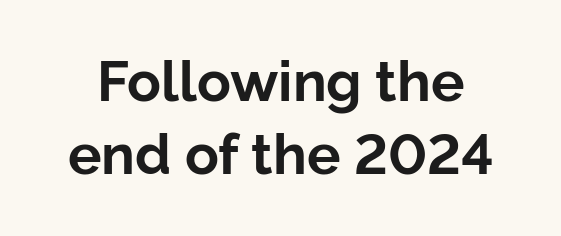
The image shows 56 px bold sans-serif type, upright; set normal line spacing (1.3x), normal letter spacing, not underlined; low stroke contrast and a medium x-height.
